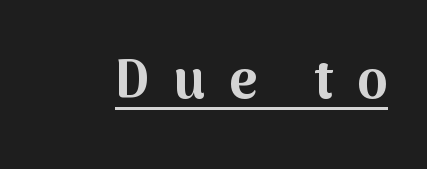
{"serif": "no", "italic": "no", "bold": "yes", "weight": "bold", "width": "normal", "stroke_contrast": "medium", "x_height": "medium", "monospaced": "no", "underline": "yes", "letter_spacing": "wide", "letter_spacing_em": 0.43, "glyph_px": 54}
